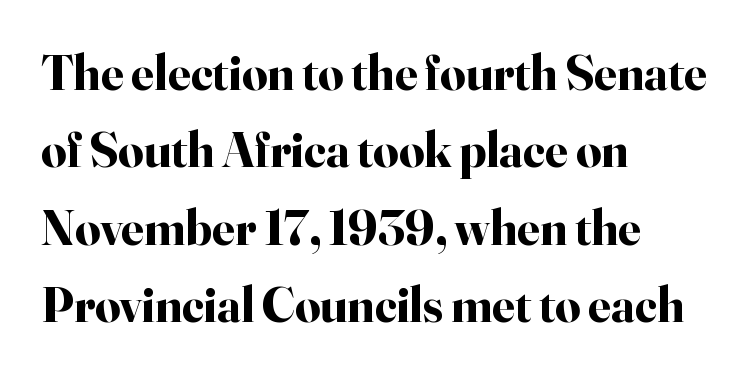
Q: Is the text bold? A: Yes.
Q: Is the text italic (slanted)? A: No, it is upright.
Q: Is the typeface a serif or a sans-serif typeface? A: Serif.
Q: Is the text underlined? A: No.
Q: How is the paragraph aligned? A: Left-aligned.
Q: Is the spacing between letters normal or unusually wide? A: Normal.
Q: Is the spacing between lines tight, normal or loose? A: Normal.
Q: Width (condensed, normal, or wide)? A: Normal.
Q: Stroke contrast? A: High.
Q: x-height? A: Small.
Q: Monospaced? A: No.
